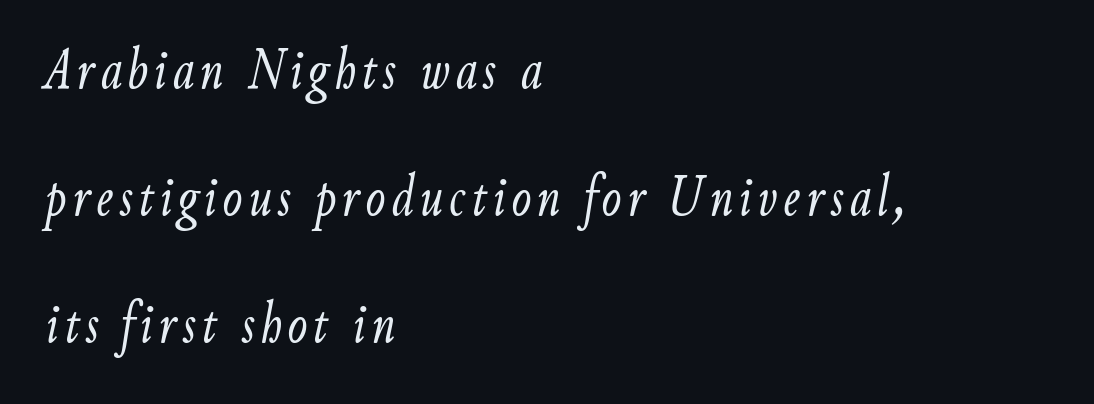
{"italic": "yes", "lean": "right", "slant_degrees": 9, "bold": "no", "weight": "light", "width": "condensed", "stroke_contrast": "low", "x_height": "small", "monospaced": "no", "underline": "no", "align": "left", "line_spacing": "loose", "line_spacing_ratio": 2.15, "glyph_px": 59}
